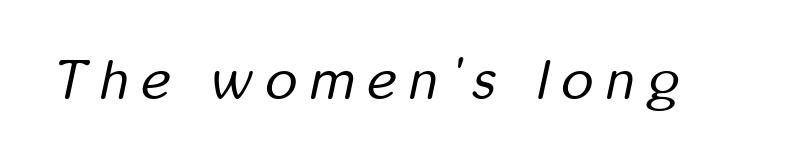
The image shows 55 px regular-weight, condensed type, italic (leaning right); set unusually wide letter spacing (+0.25 em), not underlined; low stroke contrast and a medium x-height.
